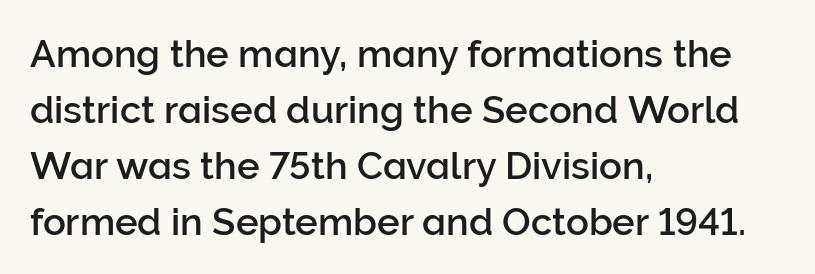
Q: Is the text italic (slanted)? A: No, it is upright.
Q: Is the typeface a serif or a sans-serif typeface? A: Sans-serif.
Q: Is the text underlined? A: No.
Q: How is the paragraph aligned? A: Left-aligned.
Q: Is the spacing between letters normal or unusually wide? A: Normal.
Q: Is the spacing between lines tight, normal or loose? A: Normal.
Q: Width (condensed, normal, or wide)? A: Normal.
Q: Stroke contrast? A: Low.
Q: x-height? A: Medium.
Q: Monospaced? A: No.
